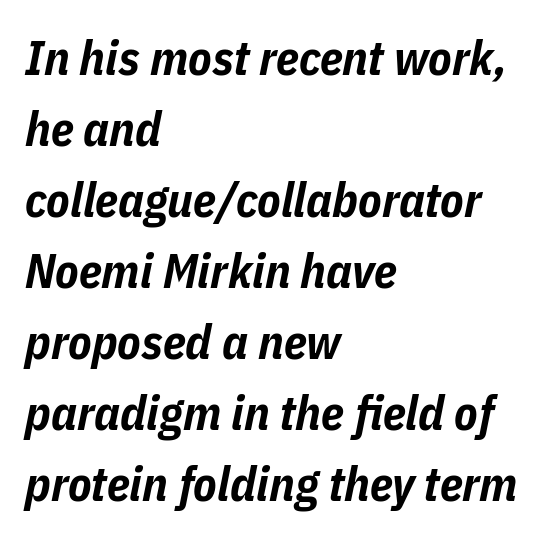
Q: Is the text bold? A: Yes.
Q: Is the text italic (slanted)? A: Yes, it leans right by about 11 degrees.
Q: Is the text underlined? A: No.
Q: How is the paragraph aligned? A: Left-aligned.
Q: Is the spacing between letters normal or unusually wide? A: Normal.
Q: Is the spacing between lines tight, normal or loose? A: Normal.
Q: Width (condensed, normal, or wide)? A: Condensed.
Q: Stroke contrast? A: Low.
Q: x-height? A: Medium.
Q: Monospaced? A: No.
